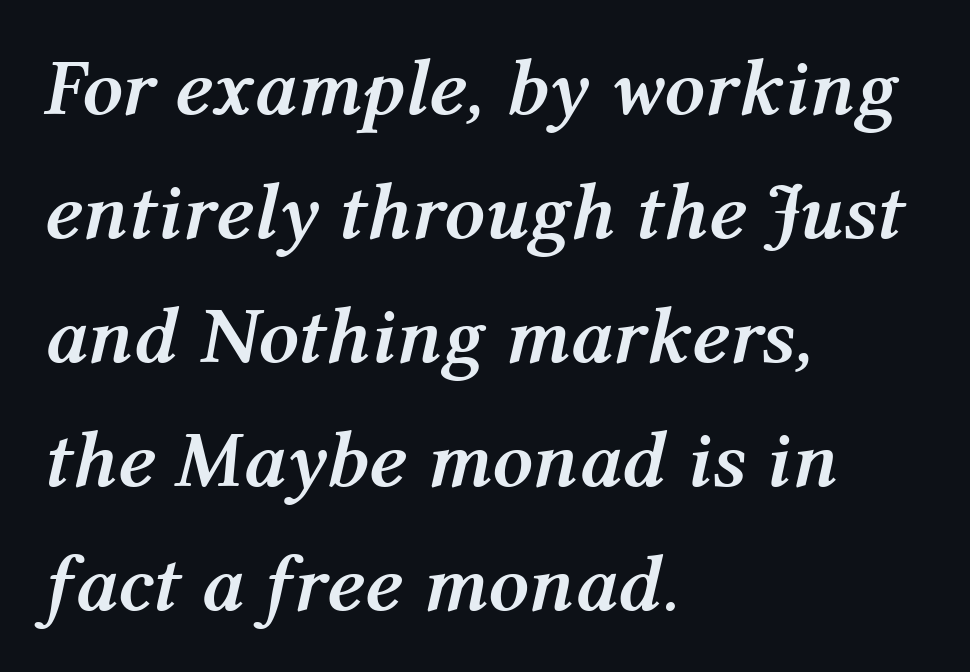
The passage shown has conventional tracking throughout. Typeset ragged right — the left edge is the straight one. Quick note: underline off. Thick stems and heavy bowls — unmistakably bold. It's the slanting kind of type. This sample has the flowing, uneven cadence of proportional lettering.
